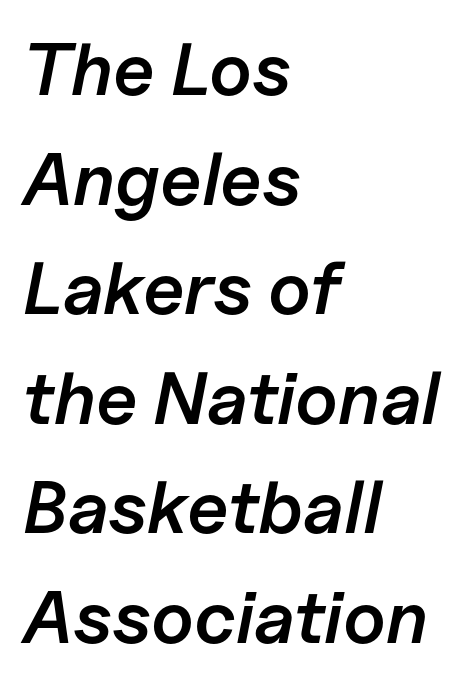
Q: Is the text bold? A: Semi-bold.
Q: Is the text italic (slanted)? A: Yes, it leans right by about 11 degrees.
Q: Is the text underlined? A: No.
Q: How is the paragraph aligned? A: Left-aligned.
Q: Is the spacing between letters normal or unusually wide? A: Normal.
Q: Is the spacing between lines tight, normal or loose? A: Normal.
Q: Width (condensed, normal, or wide)? A: Normal.
Q: Stroke contrast? A: Low.
Q: x-height? A: Medium.
Q: Monospaced? A: No.
